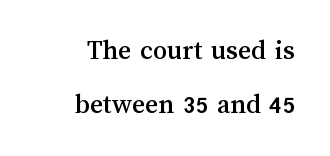
{"italic": "no", "width": "normal", "stroke_contrast": "medium", "x_height": "medium", "monospaced": "no", "underline": "no", "align": "right", "line_spacing": "loose", "line_spacing_ratio": 1.93, "letter_spacing": "normal", "letter_spacing_em": 0.0, "glyph_px": 28}
